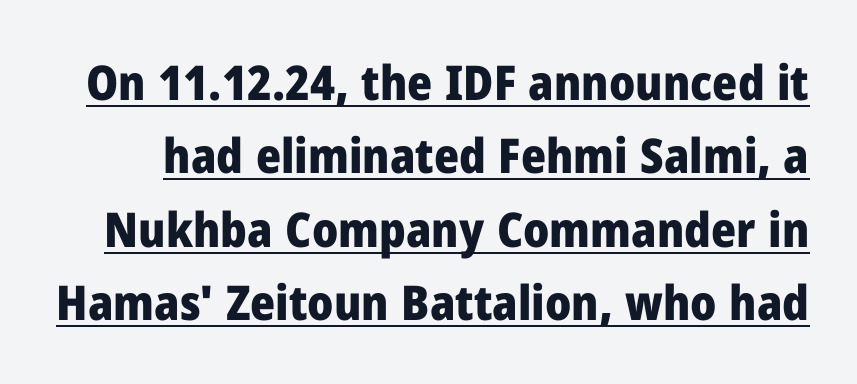
Whoever set this chose a conventional vertical rhythm. Notice how thick the strokes are: this is what a full bold looks like. Note the varied advance widths — an 'i' is clearly narrower than an 'm'. Does a line run under the words? Yes, clearly. The text was rendered using a sans face with plain stroke endings. This rendering leaves character spacing at its baseline value.
